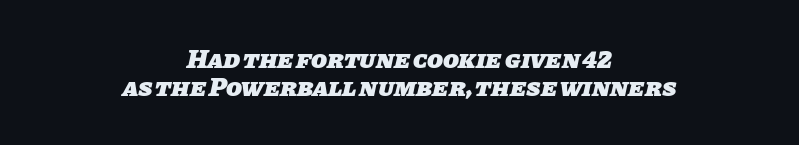
Q: Is the text bold? A: Yes.
Q: Is the text underlined? A: No.
Q: How is the paragraph aligned? A: Centered.
Q: Is the spacing between letters normal or unusually wide? A: Normal.
Q: Is the spacing between lines tight, normal or loose? A: Tight.
